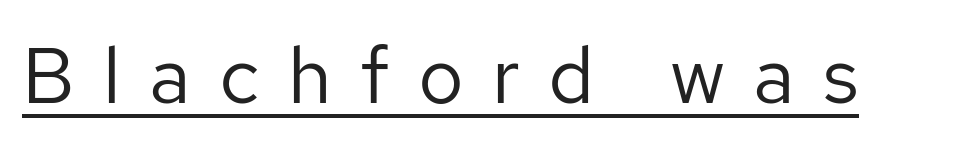
The image shows 79 px regular-weight sans-serif type, upright; set unusually wide letter spacing (+0.36 em), underlined; low stroke contrast and a medium x-height.
